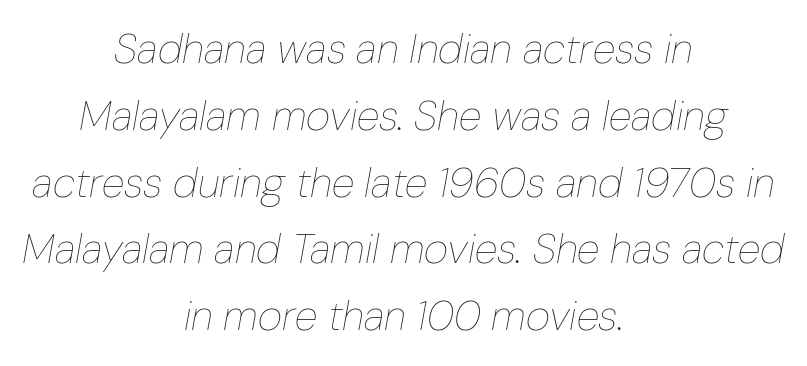
The image shows 42 px thin, condensed type, italic (leaning right); set centered, normal line spacing (1.59x), normal letter spacing, not underlined; low stroke contrast and a medium x-height.
